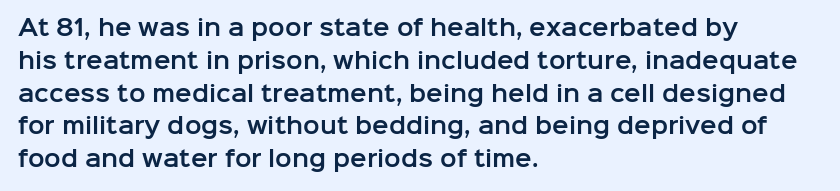
Q: Is the text italic (slanted)? A: No, it is upright.
Q: Is the text underlined? A: No.
Q: How is the paragraph aligned? A: Left-aligned.
Q: Is the spacing between letters normal or unusually wide? A: Normal.
Q: Is the spacing between lines tight, normal or loose? A: Normal.
